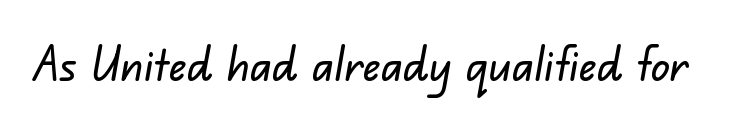
Q: Is the typeface a serif or a sans-serif typeface? A: Sans-serif.
Q: Is the text underlined? A: No.
Q: Is the spacing between letters normal or unusually wide? A: Normal.
Q: Width (condensed, normal, or wide)? A: Normal.
Q: Stroke contrast? A: Low.
Q: x-height? A: Small.
Q: Monospaced? A: No.
